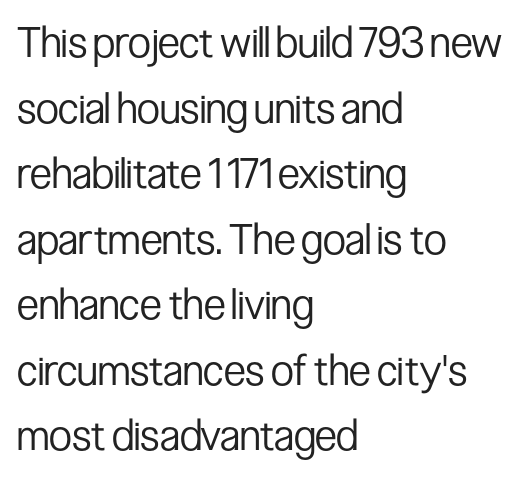
{"serif": "no", "italic": "no", "bold": "no", "weight": "regular", "width": "condensed", "stroke_contrast": "low", "x_height": "medium", "monospaced": "no", "underline": "no", "align": "left", "line_spacing": "normal", "line_spacing_ratio": 1.56, "letter_spacing": "normal", "letter_spacing_em": 0.0, "glyph_px": 42}
